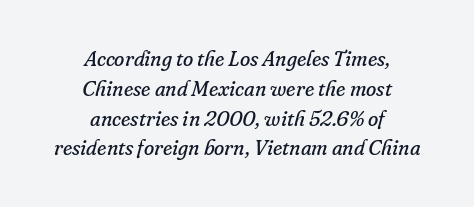
{"italic": "yes", "lean": "right", "slant_degrees": 16, "bold": "no", "underline": "no", "align": "center", "line_spacing": "normal", "line_spacing_ratio": 1.42, "letter_spacing": "normal", "letter_spacing_em": 0.0, "glyph_px": 21}
